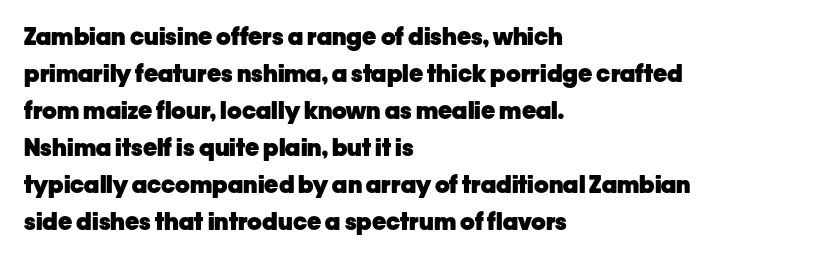
Q: Is the text bold? A: Yes.
Q: Is the text italic (slanted)? A: No, it is upright.
Q: Is the text underlined? A: No.
Q: How is the paragraph aligned? A: Left-aligned.
Q: Is the spacing between letters normal or unusually wide? A: Normal.
Q: Is the spacing between lines tight, normal or loose? A: Normal.
